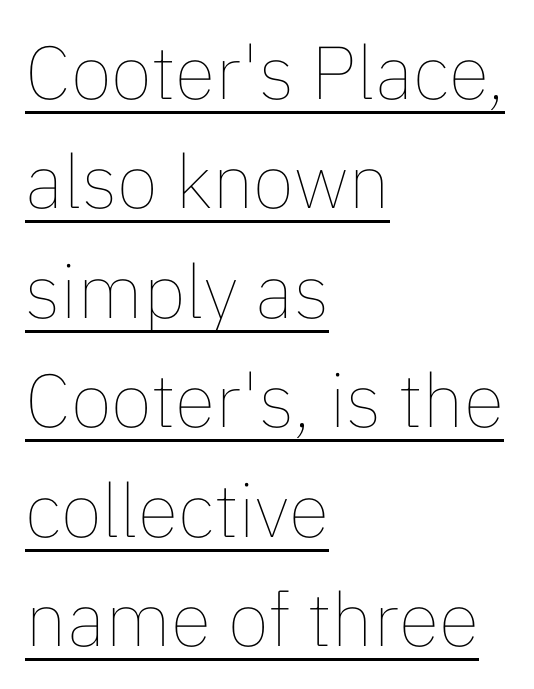
The image shows 75 px thin type, upright; set left-aligned, normal line spacing (1.46x), normal letter spacing, underlined; low stroke contrast and a medium x-height.
